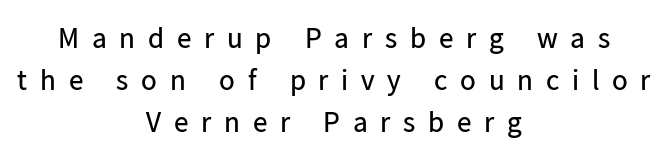
{"serif": "no", "italic": "no", "bold": "no", "weight": "regular", "width": "normal", "stroke_contrast": "low", "x_height": "medium", "monospaced": "no", "underline": "no", "align": "center", "line_spacing": "normal", "line_spacing_ratio": 1.45, "letter_spacing": "wide", "letter_spacing_em": 0.44, "glyph_px": 29}
